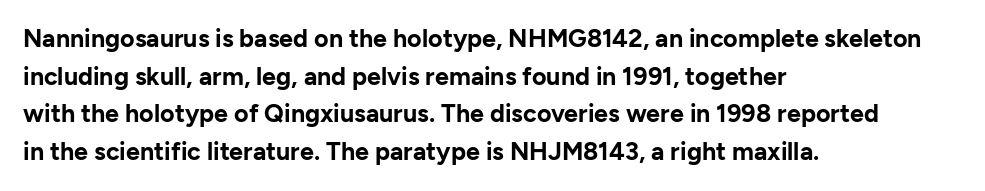
{"italic": "no", "bold": "yes", "underline": "no", "align": "left", "line_spacing": "normal", "line_spacing_ratio": 1.51, "letter_spacing": "normal", "letter_spacing_em": 0.0, "glyph_px": 25}
